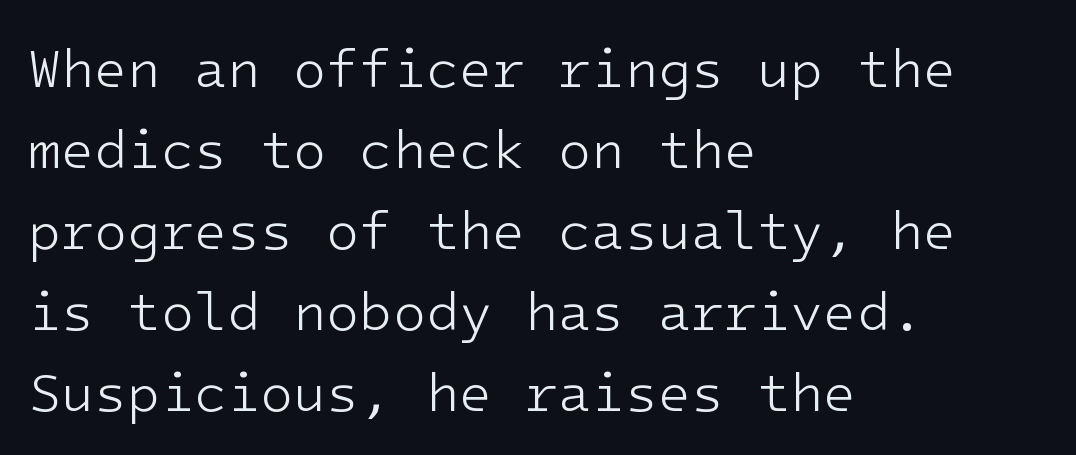
Reading down the column, the eye jumps a familiar distance to each next line. Is the stroke heavy? The answer is a plain regular-or-lighter. Characters follow at the spacing the type designer built in. Horizontally, the lines are justified to the leading edge only. Descenders are the only things crossing below the line. Italic: no, the glyphs are upright roman.
